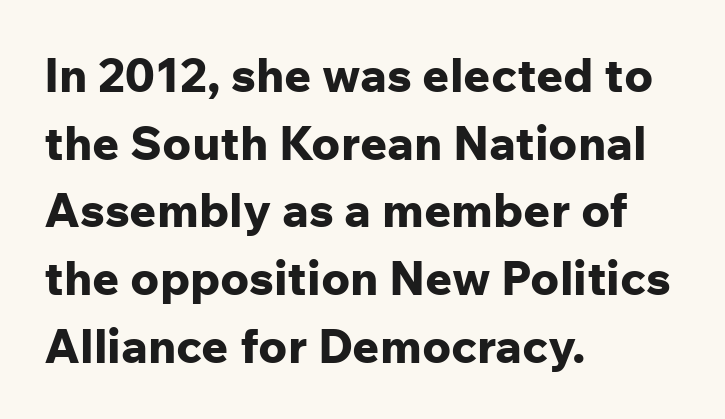
The image shows 47 px bold sans-serif type, upright; set left-aligned, normal line spacing (1.44x), normal letter spacing, not underlined; low stroke contrast and a medium x-height.
